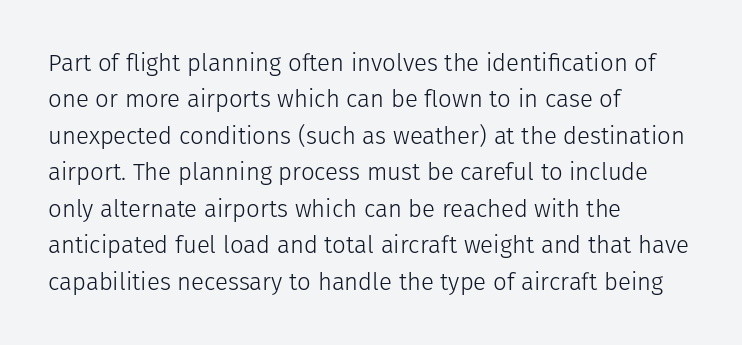
{"italic": "no", "bold": "no", "underline": "no", "align": "left", "line_spacing": "normal", "line_spacing_ratio": 1.52, "letter_spacing": "normal", "letter_spacing_em": 0.0, "glyph_px": 24}
